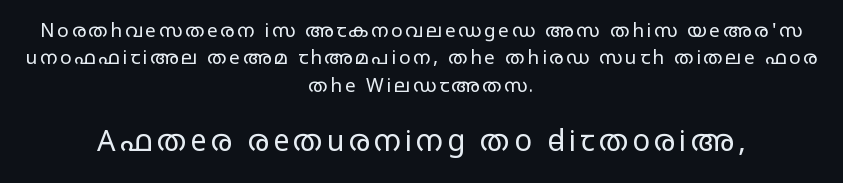
Q: Is the text bold? A: No.
Q: Is the text italic (slanted)? A: No, it is upright.
Q: Is the typeface a serif or a sans-serif typeface? A: Sans-serif.
Q: Is the text underlined? A: No.
Q: How is the paragraph aligned? A: Centered.
Q: Is the spacing between lines tight, normal or loose? A: Normal.
Q: Which block of text is set in a larger size, the first (top) or the second (bottom)? A: The second (bottom) one.
Q: Width (condensed, normal, or wide)? A: Wide.
Q: Stroke contrast? A: Low.
Q: x-height? A: Large.
Q: Monospaced? A: No.
